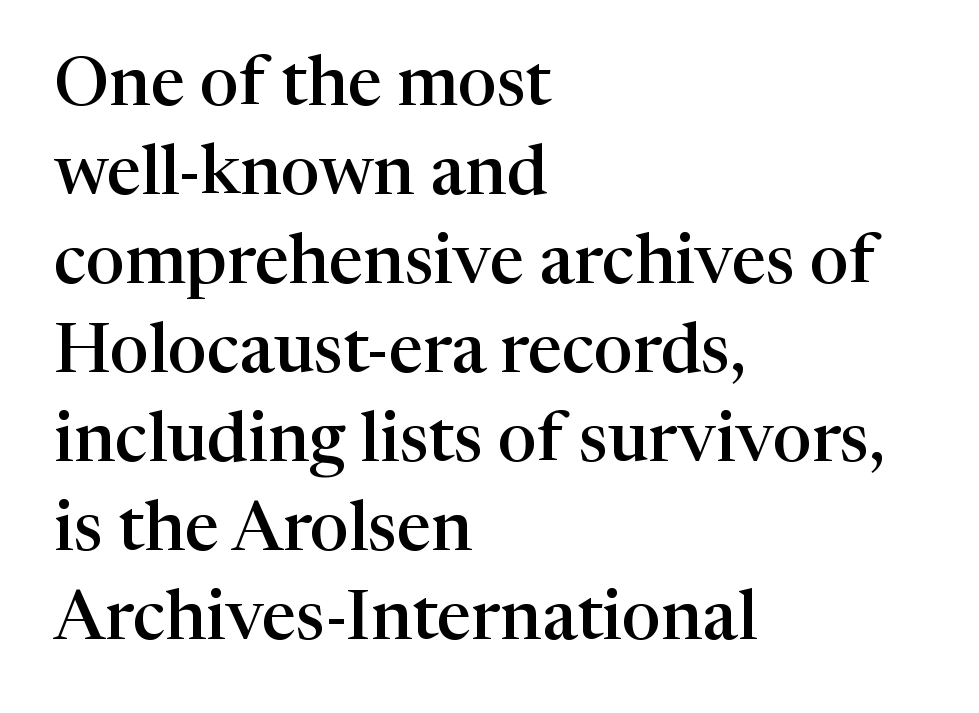
Q: Is the text bold? A: Semi-bold.
Q: Is the text italic (slanted)? A: No, it is upright.
Q: Is the typeface a serif or a sans-serif typeface? A: Serif.
Q: Is the text underlined? A: No.
Q: How is the paragraph aligned? A: Left-aligned.
Q: Is the spacing between letters normal or unusually wide? A: Normal.
Q: Is the spacing between lines tight, normal or loose? A: Normal.
Q: Width (condensed, normal, or wide)? A: Normal.
Q: Stroke contrast? A: High.
Q: x-height? A: Medium.
Q: Monospaced? A: No.
